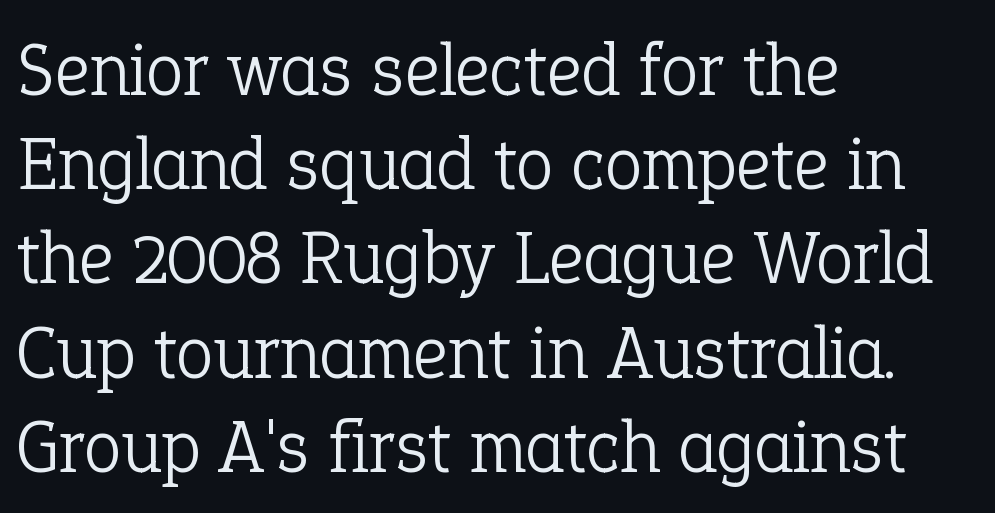
The image shows 76 px light serif type, upright; set left-aligned, line spacing 1.24x, normal letter spacing, not underlined; low stroke contrast and a medium x-height.
